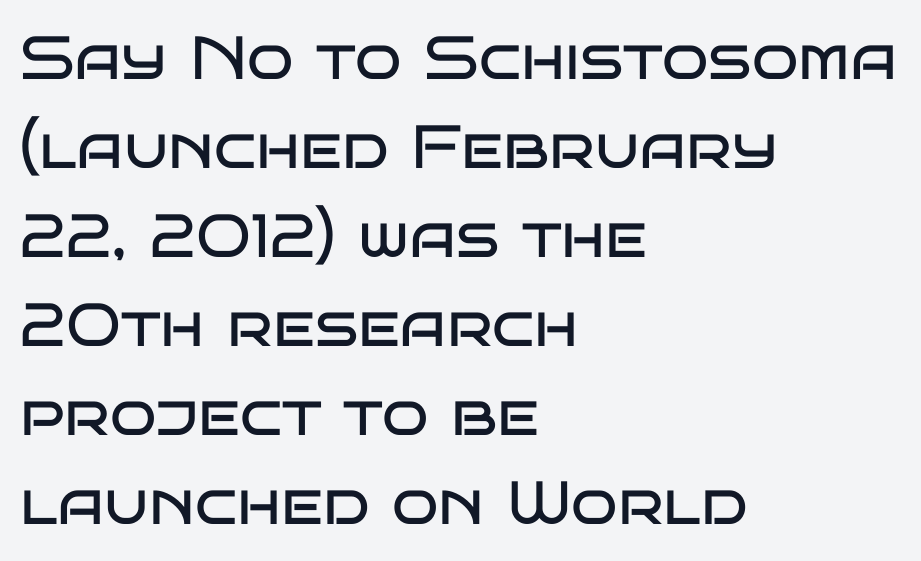
Q: Is the text bold? A: No.
Q: Is the text italic (slanted)? A: No, it is upright.
Q: Is the typeface a serif or a sans-serif typeface? A: Sans-serif.
Q: Is the text underlined? A: No.
Q: How is the paragraph aligned? A: Left-aligned.
Q: Is the spacing between letters normal or unusually wide? A: Normal.
Q: Is the spacing between lines tight, normal or loose? A: Normal.
Q: Width (condensed, normal, or wide)? A: Wide.
Q: Stroke contrast? A: Low.
Q: x-height? A: Large.
Q: Monospaced? A: No.
